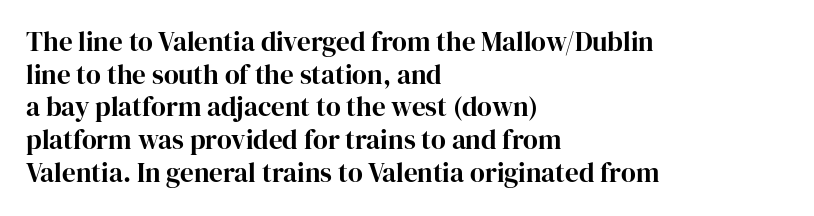
Words float on clear page, feet unadorned. Words appear dense and cohesive because spacing is normal. The lettering holds an erect, upright posture throughout. If you drew a ruler down the left edge, every line would touch it.
